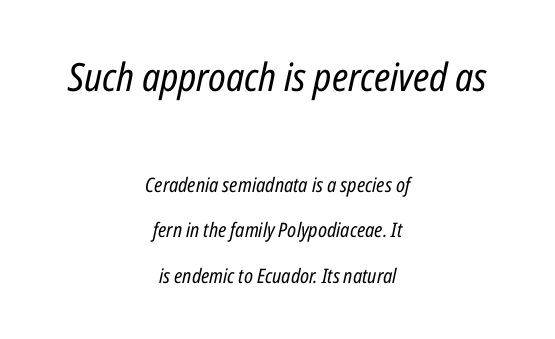
The image shows 39 px regular-weight, condensed type, italic (leaning right); set centered, loose line spacing (2.29x), normal letter spacing, not underlined; the first (top) block is 1.95x larger; low stroke contrast and a medium x-height.
